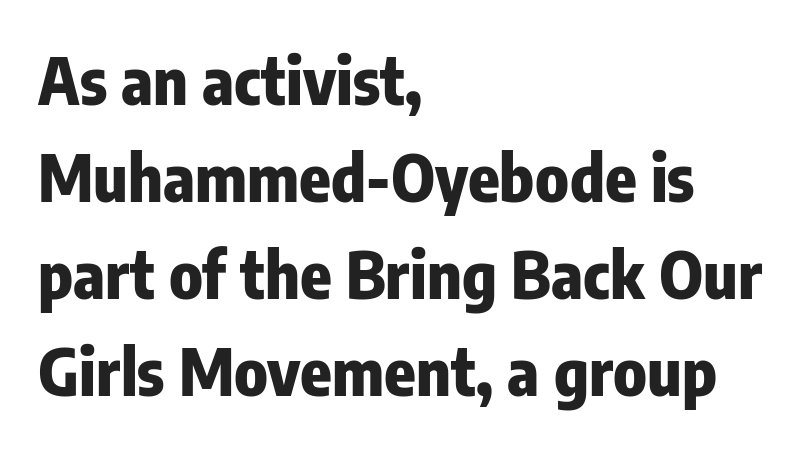
The image shows 65 px heavy, condensed sans-serif type, upright; set left-aligned, normal line spacing (1.49x), normal letter spacing, not underlined; low stroke contrast and a medium x-height.
